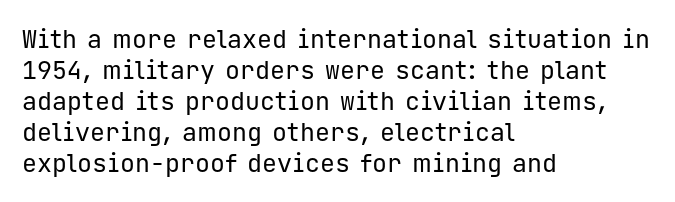
A light-to-regular cut is what we see here. Clear beneath every line of the passage. Vertical strokes here are truly vertical. The passage shown has conventional tracking throughout. Leftover space on each line is placed entirely after the last word.
